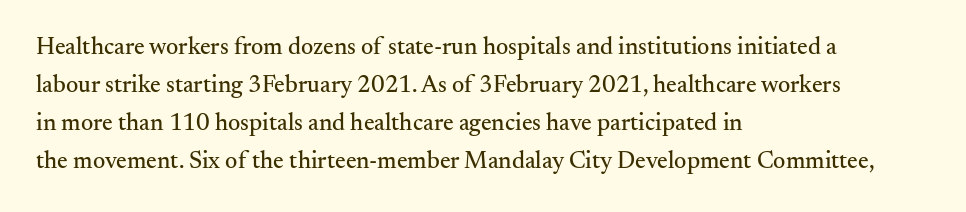
Q: Is the text italic (slanted)? A: No, it is upright.
Q: Is the text underlined? A: No.
Q: How is the paragraph aligned? A: Left-aligned.
Q: Is the spacing between letters normal or unusually wide? A: Normal.
Q: Is the spacing between lines tight, normal or loose? A: Normal.
